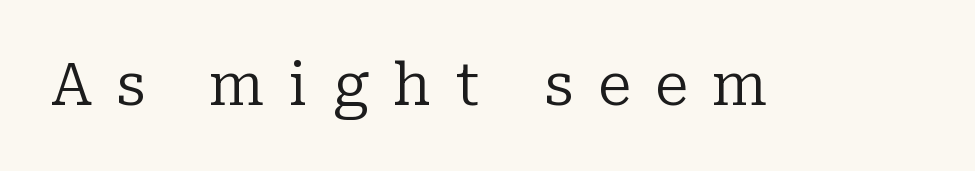
The image shows 58 px regular-weight serif type, upright; set unusually wide letter spacing (+0.42 em), not underlined; low stroke contrast and a medium x-height.
